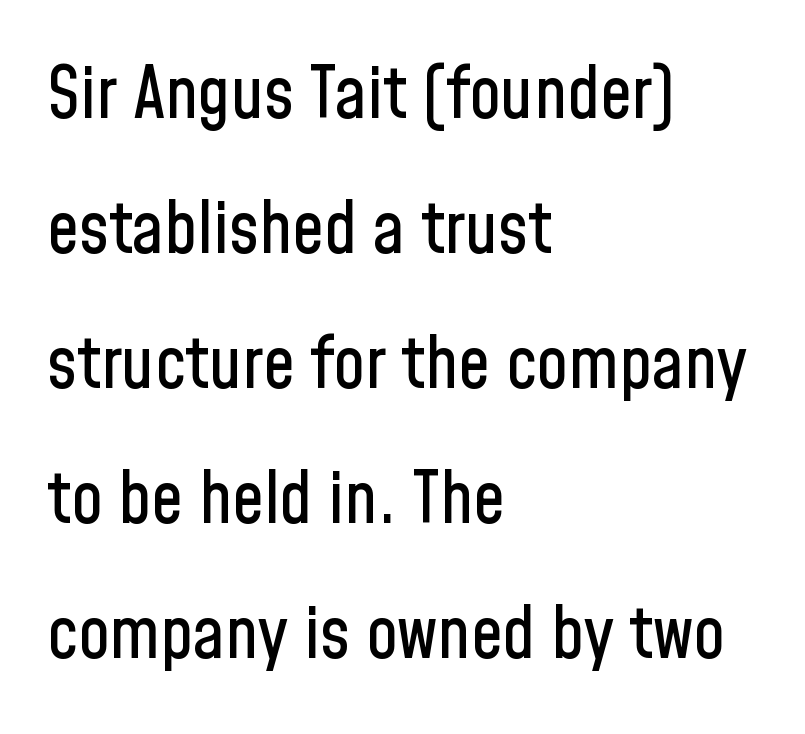
Regarding serifs, this sample does without them. Does the copy run flush right? No — it runs flush left. You could not count columns in this text — the font is proportionally spaced. This is roman type, the default non-slanted kind. Honestly, the letter spacing is just normal — you wouldn't notice it.
